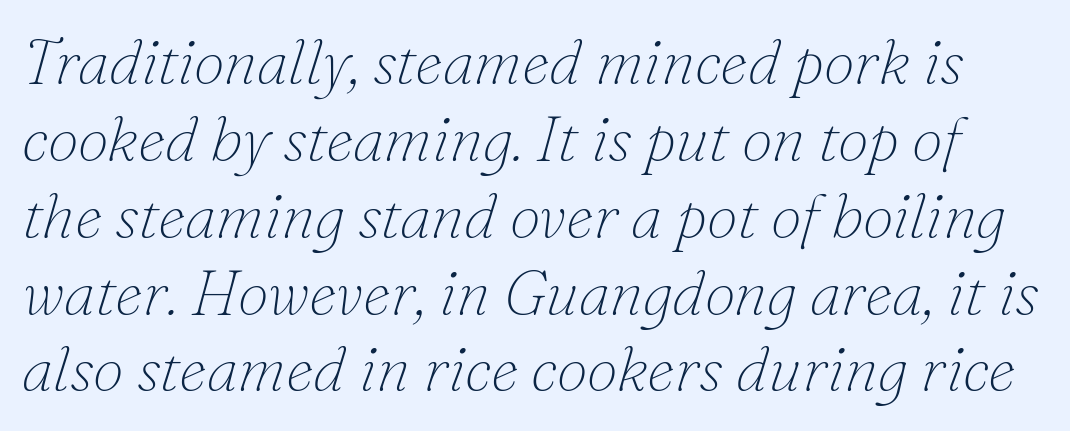
{"serif": "yes", "italic": "yes", "lean": "right", "slant_degrees": 16, "bold": "no", "weight": "thin", "width": "normal", "stroke_contrast": "low", "x_height": "small", "monospaced": "no", "underline": "no", "line_spacing_ratio": 1.22, "letter_spacing": "normal", "letter_spacing_em": 0.0, "glyph_px": 63}
